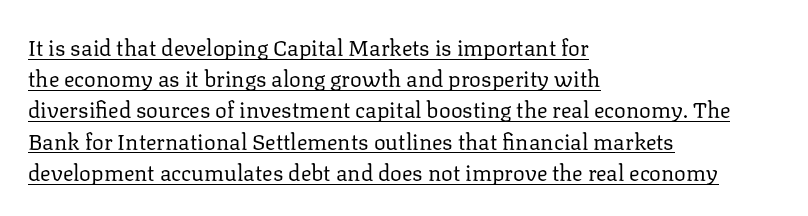
The image shows 22 px text type, upright; set left-aligned, normal line spacing (1.42x), normal letter spacing, underlined.
